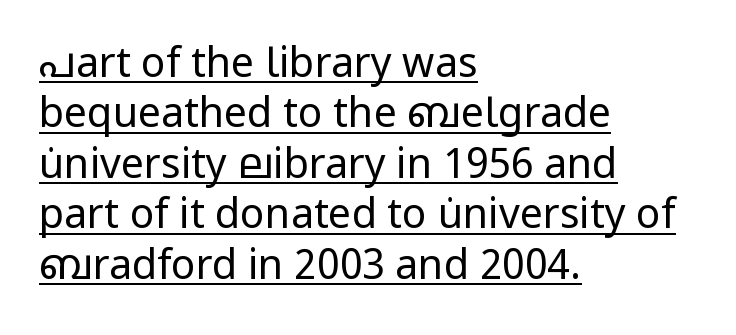
Between one letter and the next there's only the usual sliver of space. A typesetter would label this face a sans. The weight tops out at a normal text grade. The letters advance in unequal steps, a hallmark of proportional type.
